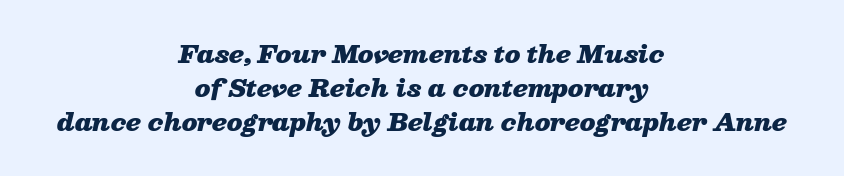
Q: Is the text bold? A: Yes.
Q: Is the text italic (slanted)? A: Yes, it leans right by about 13 degrees.
Q: Is the text underlined? A: No.
Q: How is the paragraph aligned? A: Centered.
Q: Is the spacing between letters normal or unusually wide? A: Normal.
Q: Is the spacing between lines tight, normal or loose? A: Normal.
